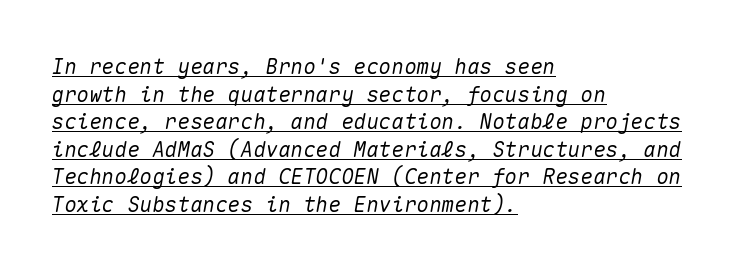
The glyphs look as if they've been sheared to an angle. The sample's only ornament is a line tracing under the words. Line starts are locked; line ends wander. Compared with typical body copy, the letter spacing here is the same. Honestly, the row spacing looks completely unremarkable.
